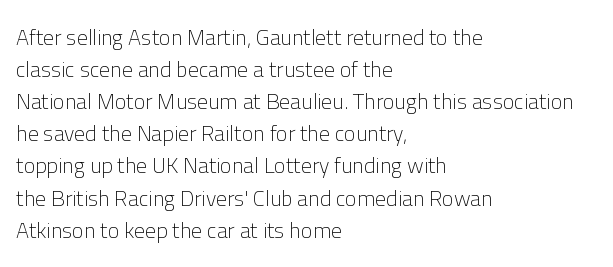
The image shows 22 px text type, upright; set left-aligned, normal line spacing (1.46x), normal letter spacing, not underlined.
